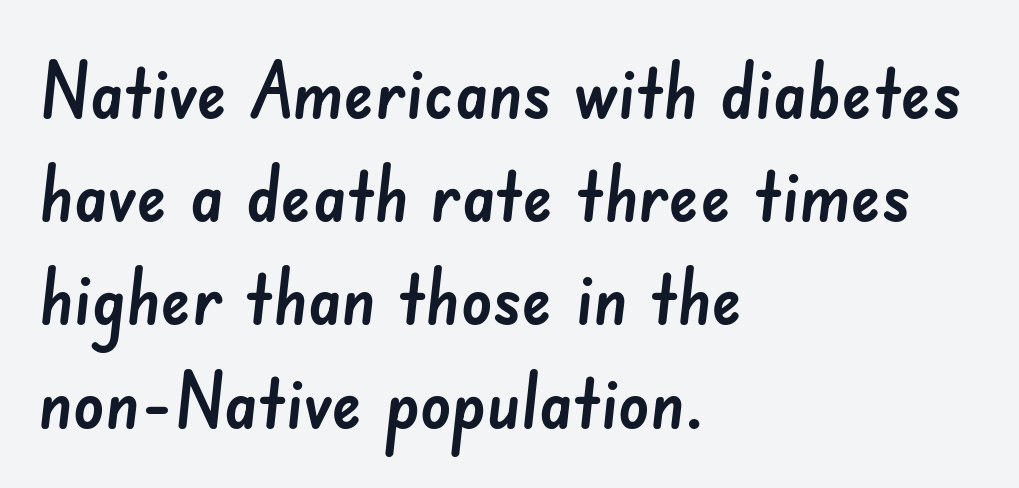
Q: Is the typeface a serif or a sans-serif typeface? A: Sans-serif.
Q: Is the text underlined? A: No.
Q: How is the paragraph aligned? A: Left-aligned.
Q: Is the spacing between letters normal or unusually wide? A: Normal.
Q: Is the spacing between lines tight, normal or loose? A: Normal.
Q: Width (condensed, normal, or wide)? A: Normal.
Q: Stroke contrast? A: Low.
Q: x-height? A: Small.
Q: Monospaced? A: No.
